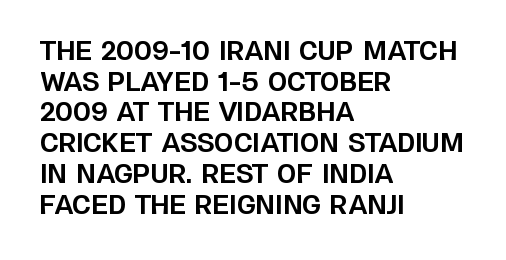
The image shows 25 px bold type, upright; set left-aligned, line spacing 1.23x, normal letter spacing, not underlined.
